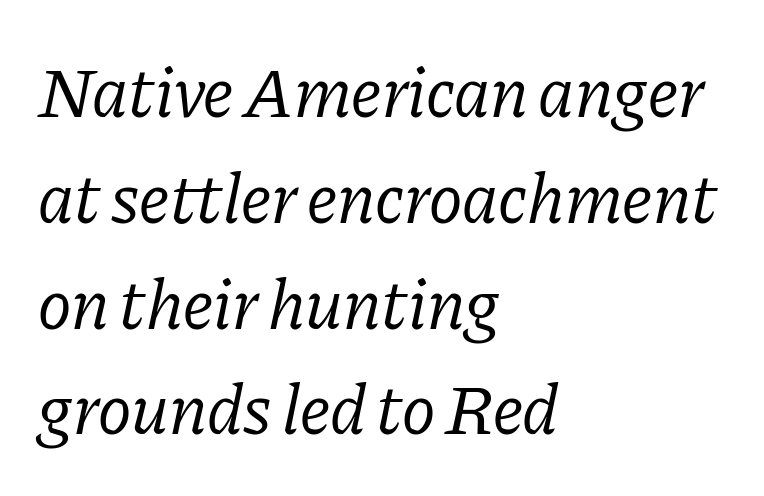
The image shows 71 px regular-weight serif type, italic (leaning right); set left-aligned, normal line spacing (1.49x), normal letter spacing, not underlined; low stroke contrast and a medium x-height.
